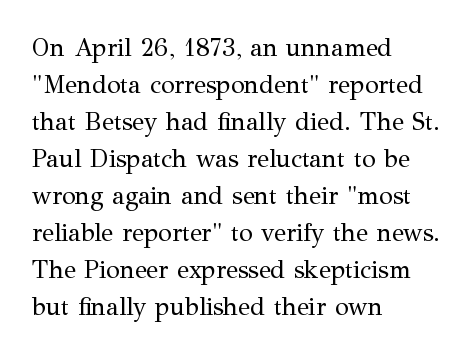
A typesetter would call this leading conventional body-copy spacing. Descender tails drop into unmarked territory. Visually the block forms a straight wall on the left and a jagged coastline on the right. Do the letters lean? They stand straight.
